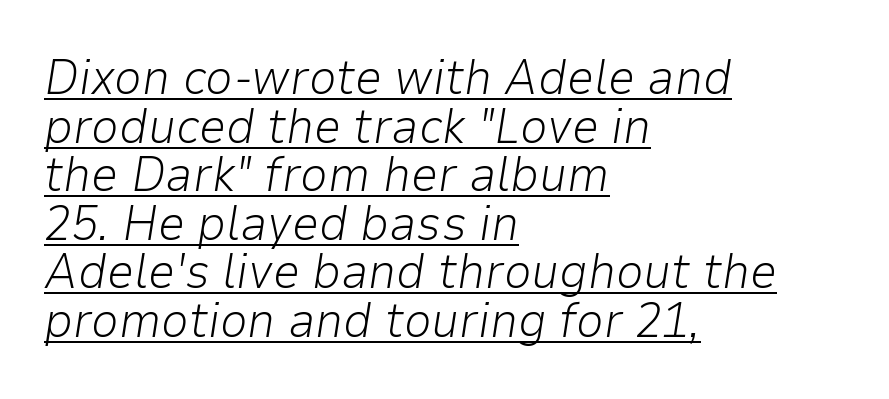
Varying glyph widths throughout — classic text-font behaviour. Look at the tracking — it's just the regular setting, nothing added. A typesetter would call this leading minimal, almost set solid. On a weight scale, this lands at 450 or below. The rendering applies a slant to the glyphs.
